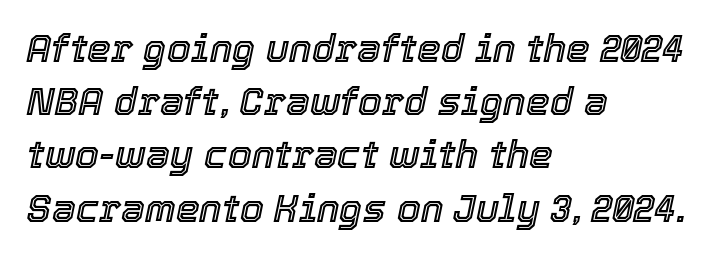
The image shows 38 px text type, italic (leaning right); set left-aligned, normal line spacing (1.4x), normal letter spacing, not underlined; a medium x-height.
